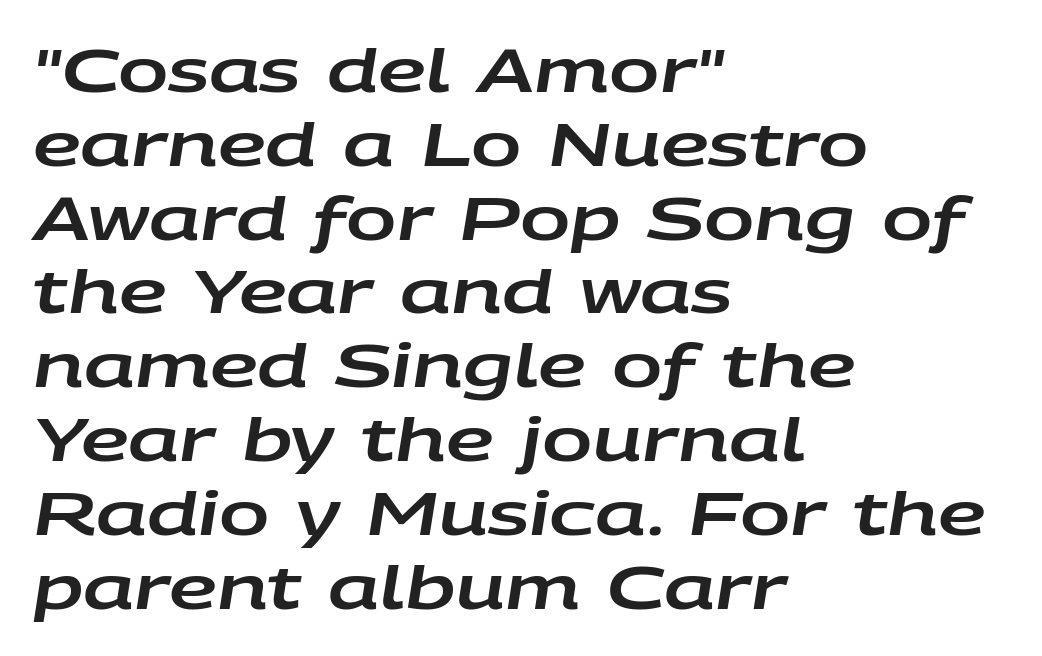
{"italic": "yes", "lean": "right", "slant_degrees": 9, "width": "wide", "stroke_contrast": "low", "x_height": "large", "monospaced": "no", "underline": "no", "align": "left", "line_spacing_ratio": 1.23, "letter_spacing": "normal", "letter_spacing_em": 0.0, "glyph_px": 60}
